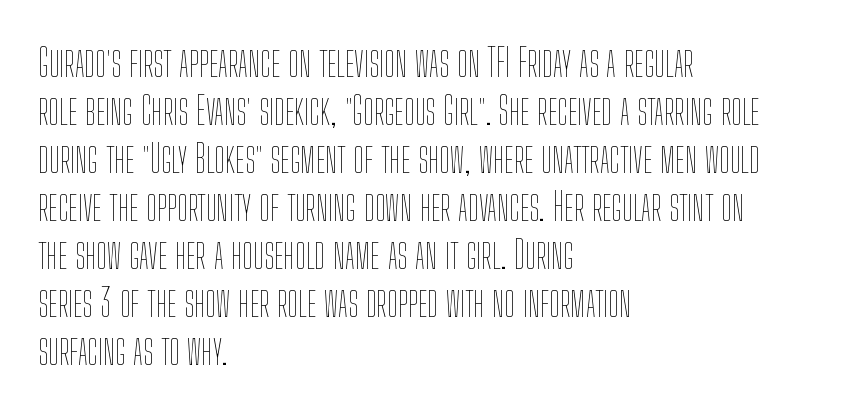
Short and long lines alike share a common starting point at left. Varying glyph widths throughout — classic text-font behaviour. You can tell it's not italic because the verticals are truly vertical. Quick note: underline off. The strokes carry an ordinary text weight at most. Compared with typical body copy, the letter spacing here is the same.
